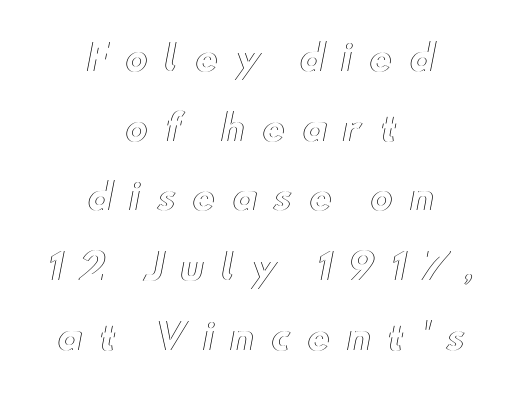
{"width": "wide", "x_height": "small", "monospaced": "no", "underline": "no", "align": "center", "line_spacing": "loose", "line_spacing_ratio": 1.99, "letter_spacing": "wide", "letter_spacing_em": 0.46, "glyph_px": 35}
